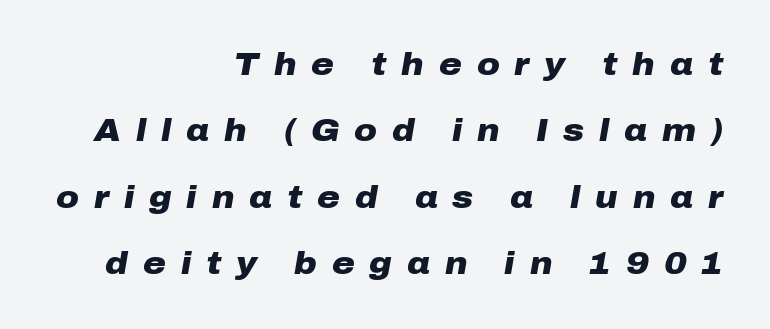
The image shows 31 px heavy, wide type, italic (leaning right); set right-aligned, loose line spacing (2.14x), unusually wide letter spacing (+0.48 em), not underlined; low stroke contrast and a medium x-height.
